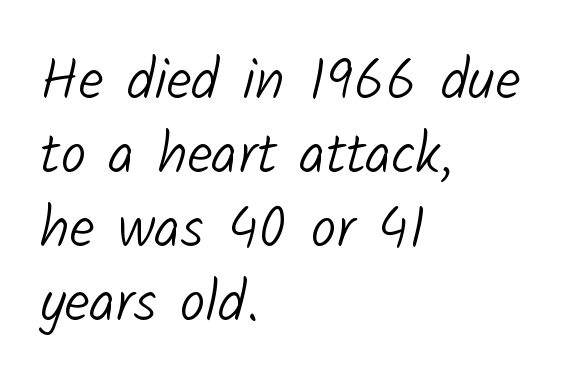
{"serif": "no", "bold": "no", "weight": "light", "width": "normal", "stroke_contrast": "low", "x_height": "medium", "monospaced": "no", "underline": "no", "align": "left", "line_spacing": "normal", "line_spacing_ratio": 1.3, "letter_spacing": "normal", "letter_spacing_em": 0.0, "glyph_px": 57}
